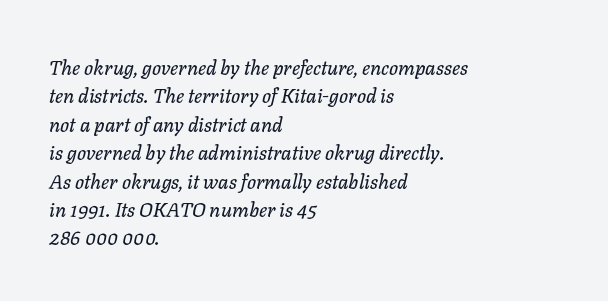
Q: Is the text italic (slanted)? A: Yes, it leans right by about 11 degrees.
Q: Is the text underlined? A: No.
Q: How is the paragraph aligned? A: Left-aligned.
Q: Is the spacing between letters normal or unusually wide? A: Normal.
Q: Is the spacing between lines tight, normal or loose? A: Normal.
